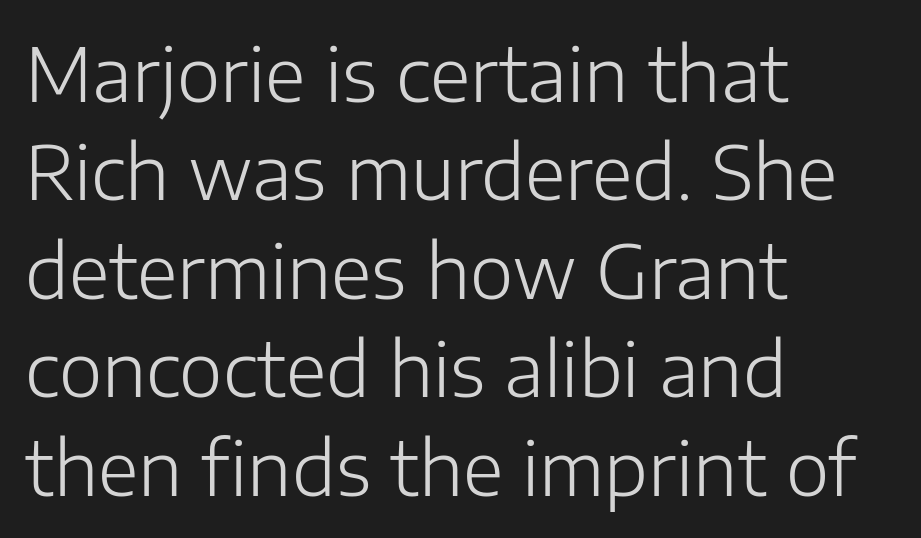
The image shows 74 px light sans-serif type, upright; set left-aligned, normal line spacing (1.33x), normal letter spacing, not underlined; low stroke contrast and a medium x-height.
